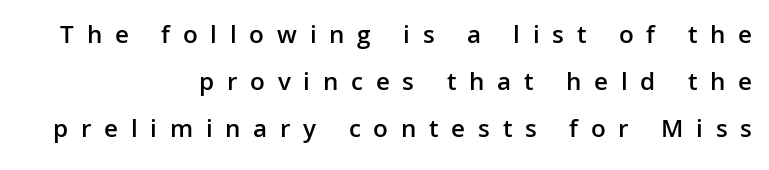
Q: Is the text bold? A: Semi-bold.
Q: Is the text italic (slanted)? A: No, it is upright.
Q: Is the text underlined? A: No.
Q: How is the paragraph aligned? A: Right-aligned.
Q: Is the spacing between letters normal or unusually wide? A: Unusually wide.
